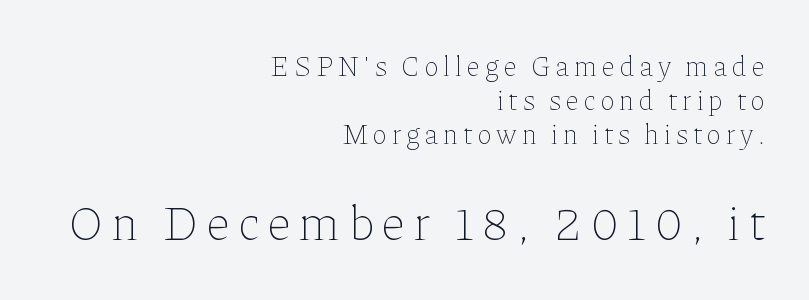
Q: Is the text bold? A: No.
Q: Is the text italic (slanted)? A: No, it is upright.
Q: Is the text underlined? A: No.
Q: How is the paragraph aligned? A: Right-aligned.
Q: Which block of text is set in a larger size, the first (top) or the second (bottom)? A: The second (bottom) one.
Q: Width (condensed, normal, or wide)? A: Normal.
Q: Stroke contrast? A: Low.
Q: x-height? A: Medium.
Q: Monospaced? A: No.
